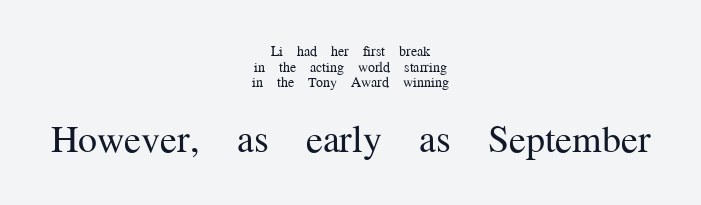
Q: Is the text bold? A: No.
Q: Is the text italic (slanted)? A: No, it is upright.
Q: Is the typeface a serif or a sans-serif typeface? A: Serif.
Q: Is the text underlined? A: No.
Q: How is the paragraph aligned? A: Centered.
Q: Is the spacing between letters normal or unusually wide? A: Normal.
Q: Is the spacing between lines tight, normal or loose? A: Tight.
Q: Which block of text is set in a larger size, the first (top) or the second (bottom)? A: The second (bottom) one.
Q: Width (condensed, normal, or wide)? A: Normal.
Q: Stroke contrast? A: Medium.
Q: x-height? A: Medium.
Q: Monospaced? A: No.
